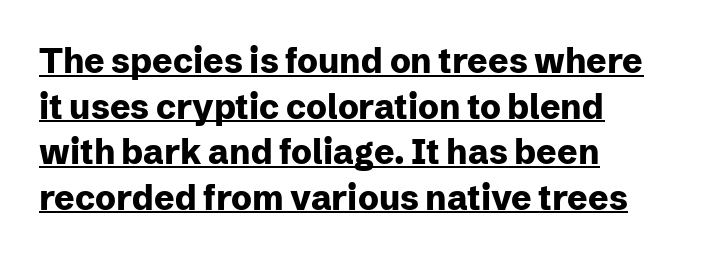
The image shows 34 px heavy sans-serif type, upright; set left-aligned, normal line spacing (1.34x), normal letter spacing, underlined; low stroke contrast and a medium x-height.
